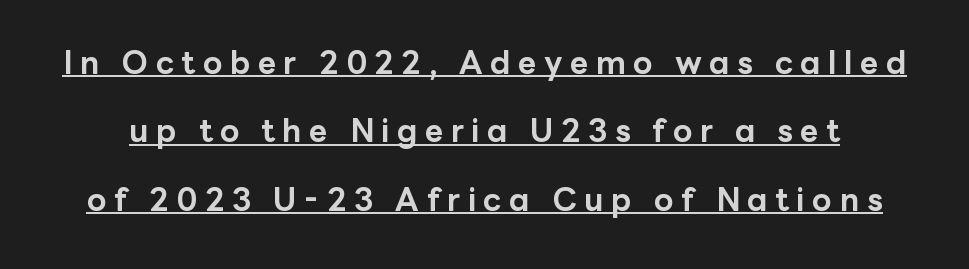
{"serif": "no", "italic": "no", "bold": "yes", "weight": "bold", "width": "normal", "stroke_contrast": "low", "x_height": "medium", "monospaced": "no", "underline": "yes", "line_spacing": "loose", "line_spacing_ratio": 2.14, "letter_spacing": "wide", "letter_spacing_em": 0.23, "glyph_px": 32}
